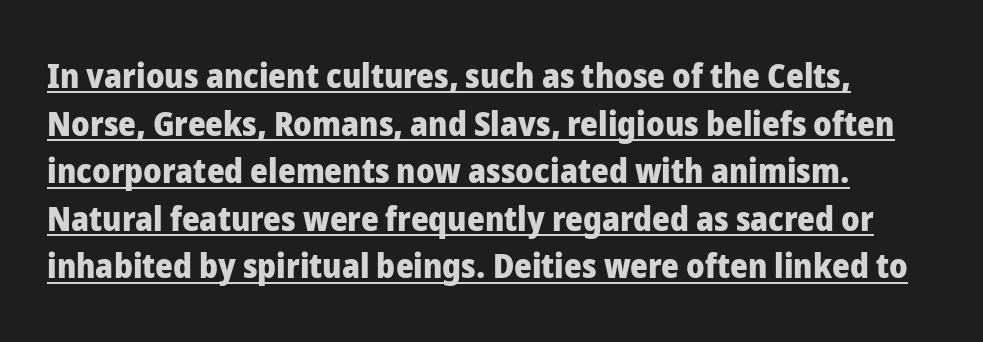
Q: Is the text bold? A: Yes.
Q: Is the text italic (slanted)? A: No, it is upright.
Q: Is the typeface a serif or a sans-serif typeface? A: Sans-serif.
Q: Is the text underlined? A: Yes.
Q: Is the spacing between letters normal or unusually wide? A: Normal.
Q: Is the spacing between lines tight, normal or loose? A: Normal.
Q: Width (condensed, normal, or wide)? A: Normal.
Q: Stroke contrast? A: Low.
Q: x-height? A: Medium.
Q: Monospaced? A: No.
